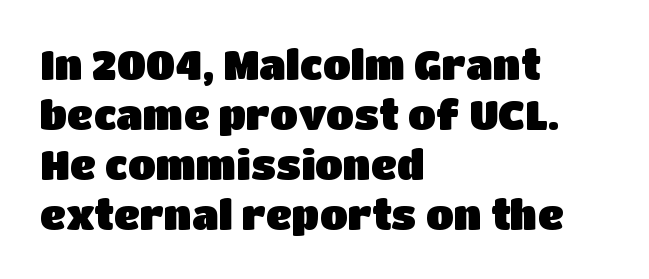
A clean baseline with only descenders dipping below it. Serifs: no, the terminals of the letterforms are clean. The rendering anchors every line to the left-hand side. The face used here is proportionally spaced, like ordinary book or web type. Glyph-to-glyph distance matches everyday printed text. The lettering stays uniformly vertical, giving the passage a roman look.
